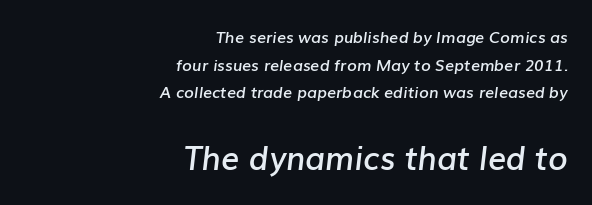
Q: Is the text bold? A: Semi-bold.
Q: Is the text italic (slanted)? A: Yes, it leans right by about 7 degrees.
Q: Is the text underlined? A: No.
Q: How is the paragraph aligned? A: Right-aligned.
Q: Is the spacing between letters normal or unusually wide? A: Normal.
Q: Which block of text is set in a larger size, the first (top) or the second (bottom)? A: The second (bottom) one.
Q: Width (condensed, normal, or wide)? A: Normal.
Q: Stroke contrast? A: Low.
Q: x-height? A: Medium.
Q: Monospaced? A: No.
